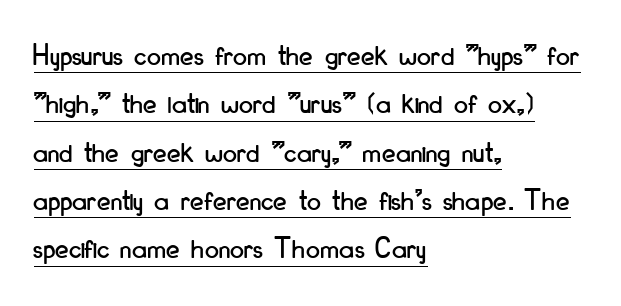
Q: Is the text italic (slanted)? A: No, it is upright.
Q: Is the typeface a serif or a sans-serif typeface? A: Sans-serif.
Q: Is the text underlined? A: Yes.
Q: How is the paragraph aligned? A: Left-aligned.
Q: Is the spacing between letters normal or unusually wide? A: Normal.
Q: Is the spacing between lines tight, normal or loose? A: Normal.
Q: Width (condensed, normal, or wide)? A: Condensed.
Q: Stroke contrast? A: Low.
Q: x-height? A: Small.
Q: Monospaced? A: No.
